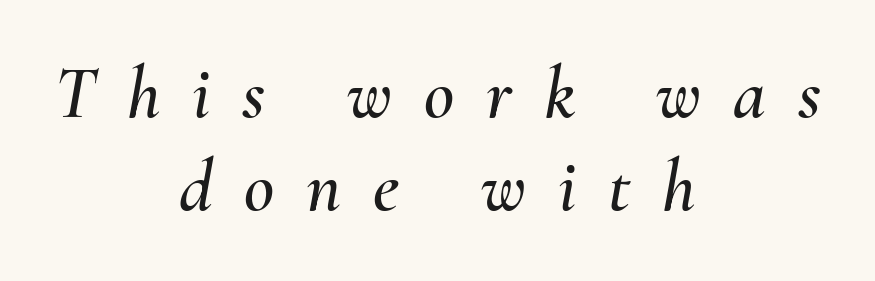
Italic? Definitely — the glyphs are oblique. Inter-character spacing is expanded well beyond the font's built-in metrics. One glance says typical: line gaps are just what's usual. These lines are centered, leaving both edges ragged. Descenders are the only things crossing below the line. You could not count columns in this text — the font is proportionally spaced.
